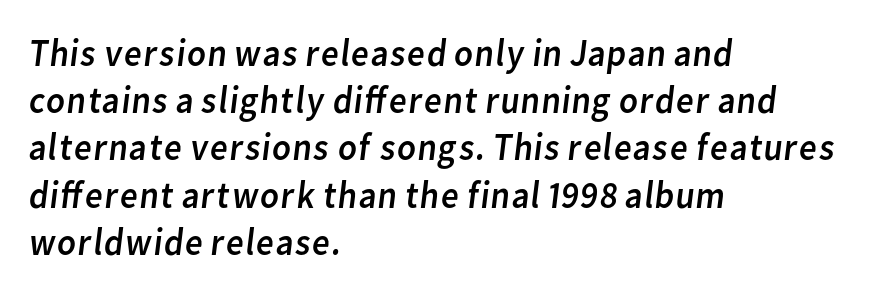
{"serif": "no", "bold": "no", "weight": "regular", "width": "normal", "stroke_contrast": "low", "x_height": "medium", "monospaced": "no", "underline": "no", "align": "left", "line_spacing_ratio": 1.21, "letter_spacing": "normal", "letter_spacing_em": 0.0, "glyph_px": 39}
